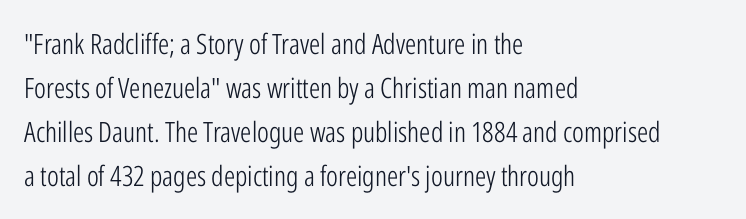
Q: Is the text bold? A: No.
Q: Is the text italic (slanted)? A: No, it is upright.
Q: Is the typeface a serif or a sans-serif typeface? A: Sans-serif.
Q: Is the text underlined? A: No.
Q: How is the paragraph aligned? A: Left-aligned.
Q: Is the spacing between letters normal or unusually wide? A: Normal.
Q: Is the spacing between lines tight, normal or loose? A: Normal.
Q: Width (condensed, normal, or wide)? A: Condensed.
Q: Stroke contrast? A: Low.
Q: x-height? A: Medium.
Q: Monospaced? A: No.
